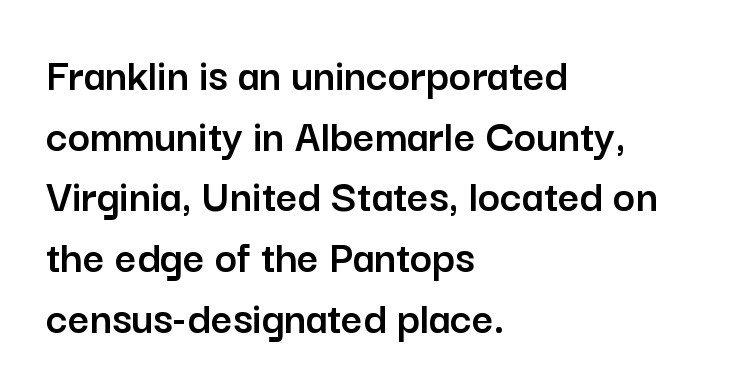
{"serif": "no", "italic": "no", "width": "normal", "stroke_contrast": "low", "x_height": "medium", "monospaced": "no", "underline": "no", "align": "left", "line_spacing": "normal", "line_spacing_ratio": 1.29, "letter_spacing": "normal", "letter_spacing_em": 0.0, "glyph_px": 47}
